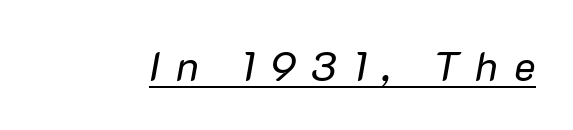
Q: Is the text bold? A: No.
Q: Is the text italic (slanted)? A: Yes, it leans right by about 10 degrees.
Q: Is the text underlined? A: Yes.
Q: Is the spacing between letters normal or unusually wide? A: Unusually wide.
Q: Width (condensed, normal, or wide)? A: Normal.
Q: Stroke contrast? A: Low.
Q: x-height? A: Medium.
Q: Monospaced? A: No.
